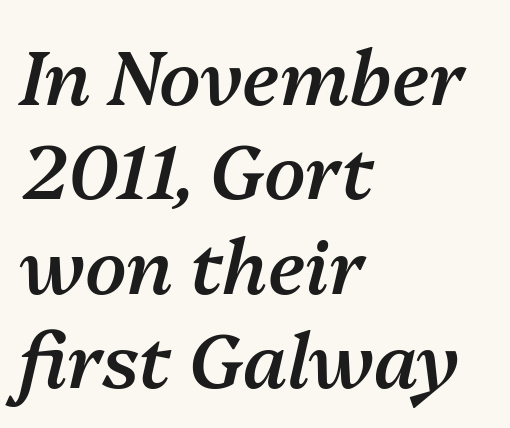
{"italic": "yes", "lean": "right", "slant_degrees": 13, "bold": "semi", "weight": "semibold", "width": "normal", "stroke_contrast": "medium", "x_height": "medium", "monospaced": "no", "underline": "no", "align": "left", "line_spacing": "normal", "line_spacing_ratio": 1.26, "letter_spacing": "normal", "letter_spacing_em": 0.0, "glyph_px": 75}
